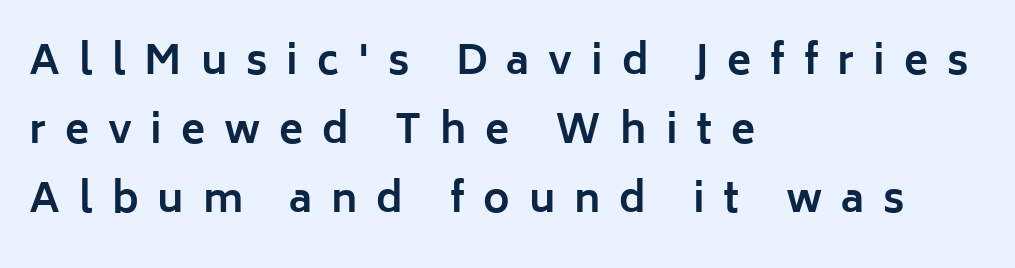
Q: Is the text bold? A: Yes.
Q: Is the text italic (slanted)? A: No, it is upright.
Q: Is the typeface a serif or a sans-serif typeface? A: Sans-serif.
Q: Is the text underlined? A: No.
Q: How is the paragraph aligned? A: Left-aligned.
Q: Is the spacing between letters normal or unusually wide? A: Unusually wide.
Q: Width (condensed, normal, or wide)? A: Normal.
Q: Stroke contrast? A: Low.
Q: x-height? A: Medium.
Q: Monospaced? A: No.
